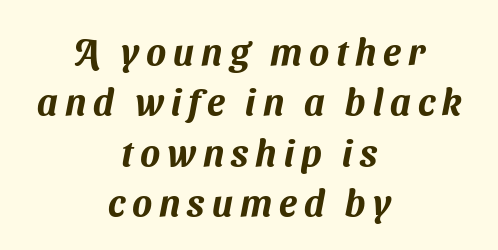
The font family rendered here belongs to the sans-serif group. These lines are rendered in a variable-pitch font. Students, observe: this is what conventionally led text looks like. Horizontal alignment here is central, giving a formal, balanced look. Honestly, there is no underline to notice here at all.
